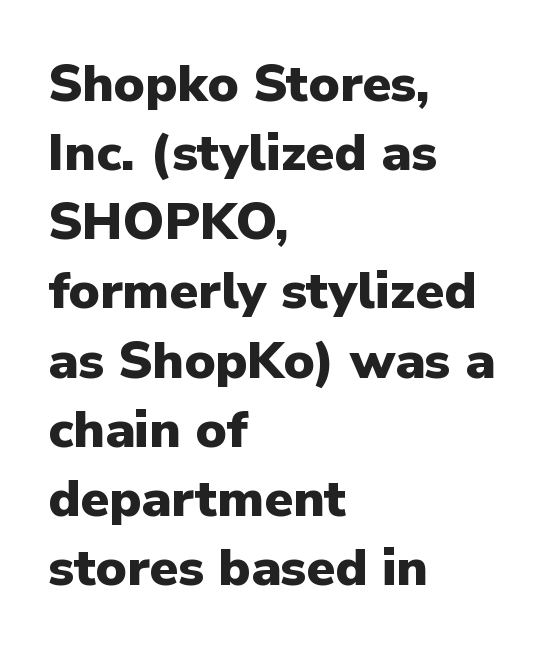
Q: Is the text bold? A: Yes.
Q: Is the text italic (slanted)? A: No, it is upright.
Q: Is the typeface a serif or a sans-serif typeface? A: Sans-serif.
Q: Is the text underlined? A: No.
Q: How is the paragraph aligned? A: Left-aligned.
Q: Is the spacing between letters normal or unusually wide? A: Normal.
Q: Is the spacing between lines tight, normal or loose? A: Normal.
Q: Width (condensed, normal, or wide)? A: Normal.
Q: Stroke contrast? A: Low.
Q: x-height? A: Medium.
Q: Monospaced? A: No.
